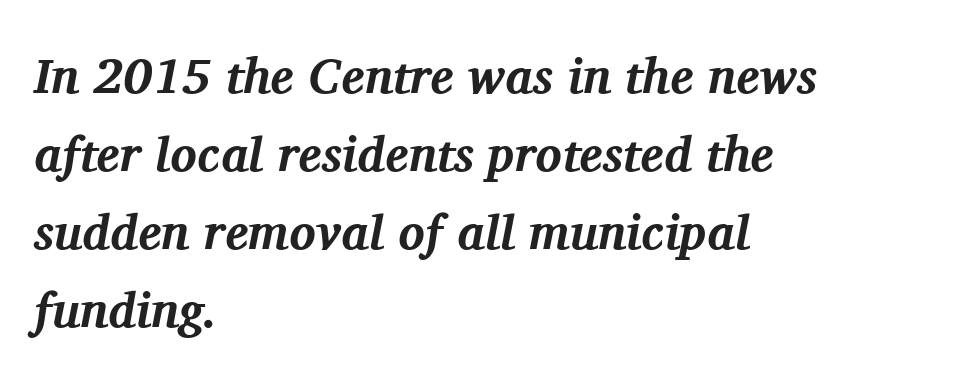
Looking at the ascenders, they clearly lean. The lines in this sample share a left origin and differ only in where they stop. Stroke thickness is high; the sample reads as a true bold. This sample uses a serif face. Only glyphs here, with clear space below each row.
